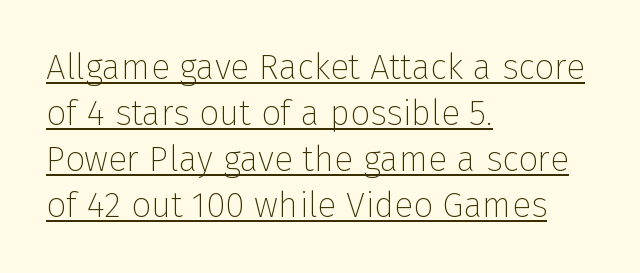
Q: Is the text bold? A: No.
Q: Is the text italic (slanted)? A: No, it is upright.
Q: Is the typeface a serif or a sans-serif typeface? A: Sans-serif.
Q: Is the text underlined? A: Yes.
Q: How is the paragraph aligned? A: Left-aligned.
Q: Is the spacing between letters normal or unusually wide? A: Normal.
Q: Is the spacing between lines tight, normal or loose? A: Normal.
Q: Width (condensed, normal, or wide)? A: Normal.
Q: Stroke contrast? A: Low.
Q: x-height? A: Medium.
Q: Monospaced? A: No.
